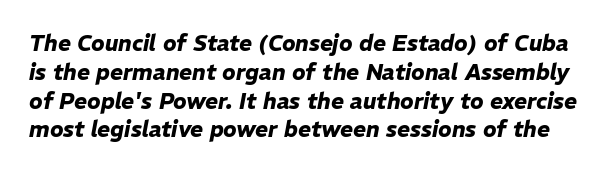
Q: Is the text bold? A: Yes.
Q: Is the text italic (slanted)? A: Yes, it leans right by about 11 degrees.
Q: Is the text underlined? A: No.
Q: Is the spacing between letters normal or unusually wide? A: Normal.
Q: Is the spacing between lines tight, normal or loose? A: Normal.
